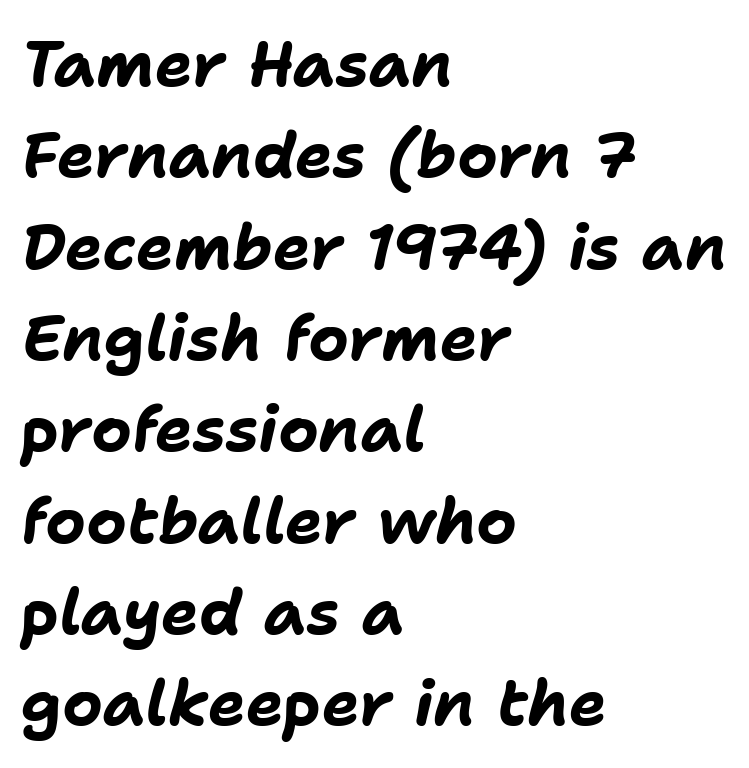
Q: Is the text bold? A: Yes.
Q: Is the text italic (slanted)? A: Yes, it leans right by about 11 degrees.
Q: Is the text underlined? A: No.
Q: How is the paragraph aligned? A: Left-aligned.
Q: Is the spacing between letters normal or unusually wide? A: Normal.
Q: Is the spacing between lines tight, normal or loose? A: Normal.
Q: Width (condensed, normal, or wide)? A: Normal.
Q: Stroke contrast? A: Low.
Q: x-height? A: Medium.
Q: Monospaced? A: No.
